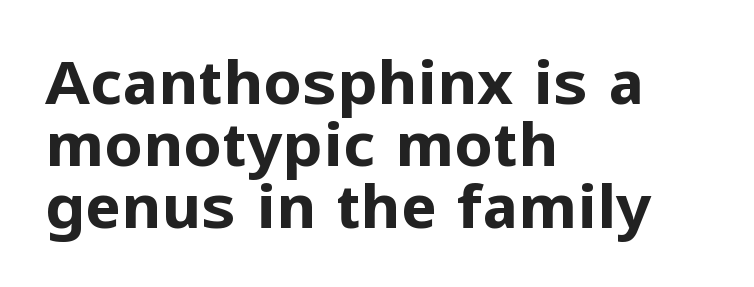
{"serif": "no", "italic": "no", "bold": "yes", "weight": "bold", "width": "normal", "stroke_contrast": "low", "x_height": "medium", "monospaced": "no", "underline": "no", "align": "left", "line_spacing": "tight", "line_spacing_ratio": 1.02, "letter_spacing": "normal", "letter_spacing_em": 0.0, "glyph_px": 61}
